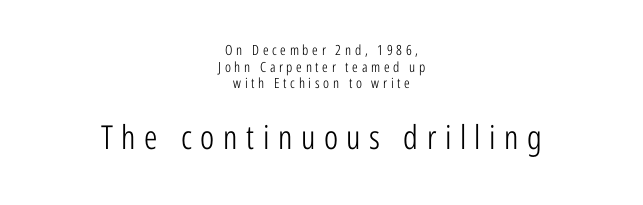
The image shows 33 px light, condensed sans-serif type, upright; set centered, line spacing 1.18x, unusually wide letter spacing (+0.26 em), not underlined; the second (bottom) block is 2.36x larger; low stroke contrast and a medium x-height.
